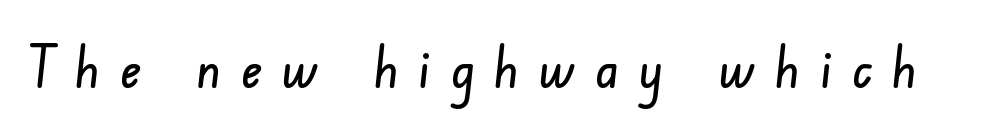
Q: Is the typeface a serif or a sans-serif typeface? A: Sans-serif.
Q: Is the text underlined? A: No.
Q: Is the spacing between letters normal or unusually wide? A: Unusually wide.
Q: Width (condensed, normal, or wide)? A: Condensed.
Q: Stroke contrast? A: Low.
Q: x-height? A: Small.
Q: Monospaced? A: No.
